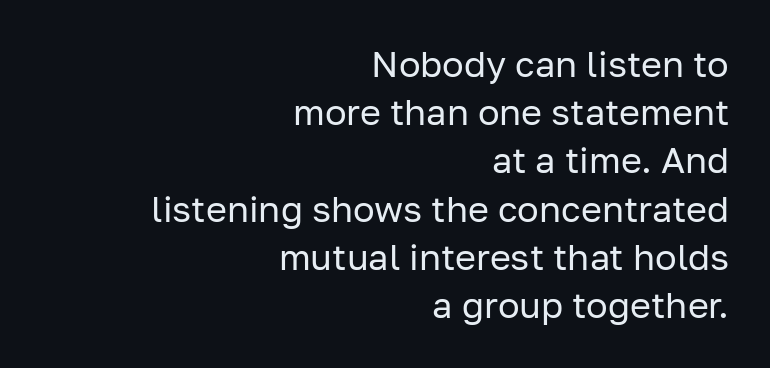
These lines are rendered in a variable-pitch font. Grotesque or geometric, the face here clearly has no serifs. The typesetter chose a ragged-left arrangement here. These glyphs show unthickened strokes, regular width or finer. Compared with typical body copy, the letter spacing here is the same.
